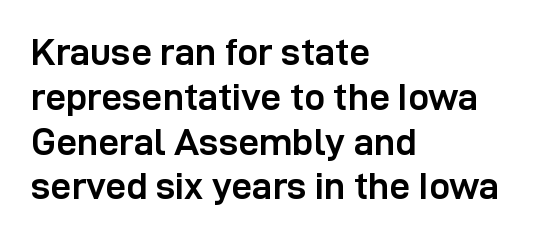
Q: Is the text bold? A: Yes.
Q: Is the text italic (slanted)? A: No, it is upright.
Q: Is the typeface a serif or a sans-serif typeface? A: Sans-serif.
Q: Is the text underlined? A: No.
Q: How is the paragraph aligned? A: Left-aligned.
Q: Is the spacing between letters normal or unusually wide? A: Normal.
Q: Width (condensed, normal, or wide)? A: Normal.
Q: Stroke contrast? A: Low.
Q: x-height? A: Medium.
Q: Monospaced? A: No.
